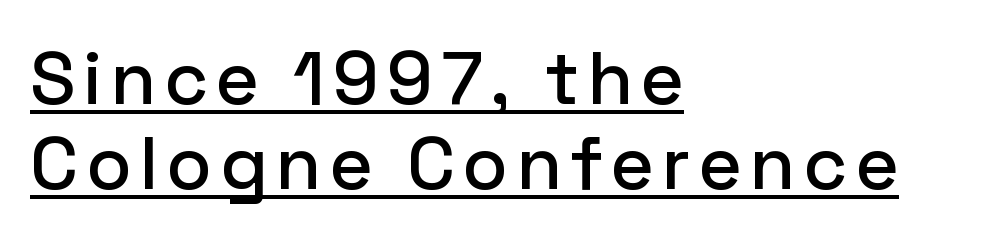
The passage shown stacks its lines with hardly any gap. Descenders here cross a horizontal rule under the line. Quick note: not italic, upright. If you drew a ruler down the left edge, every line would touch it.
